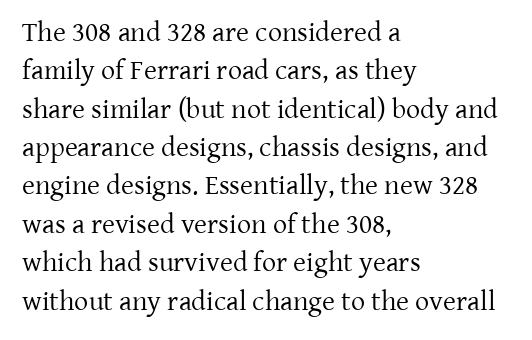
Think standard paragraph weight, or any step lighter than that. Serifs: yes, visible at the terminals of the letterforms. Do the characters align in a grid? No, the font is proportional. Casual observation: everything's shoved over to the left. The type is set solid horizontally, with unmodified tracking.
